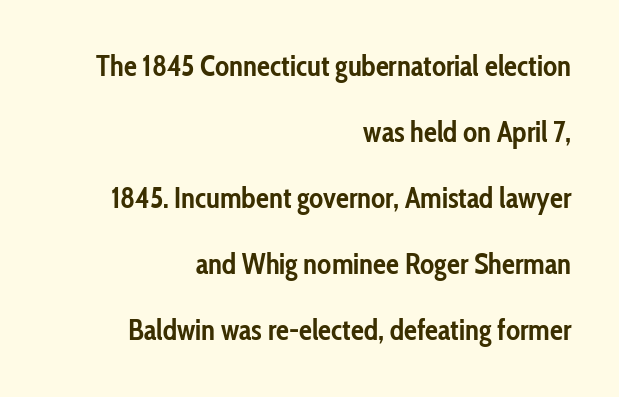
The image shows 29 px semibold, condensed sans-serif type, upright; set right-aligned, loose line spacing (2.28x), normal letter spacing, not underlined; low stroke contrast and a medium x-height.
